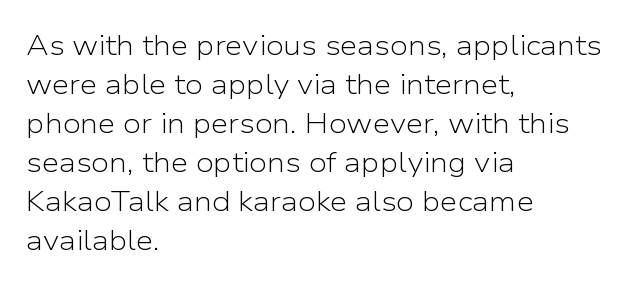
The image shows 28 px light sans-serif type, upright; set left-aligned, normal line spacing (1.39x), normal letter spacing, not underlined; low stroke contrast and a medium x-height.
